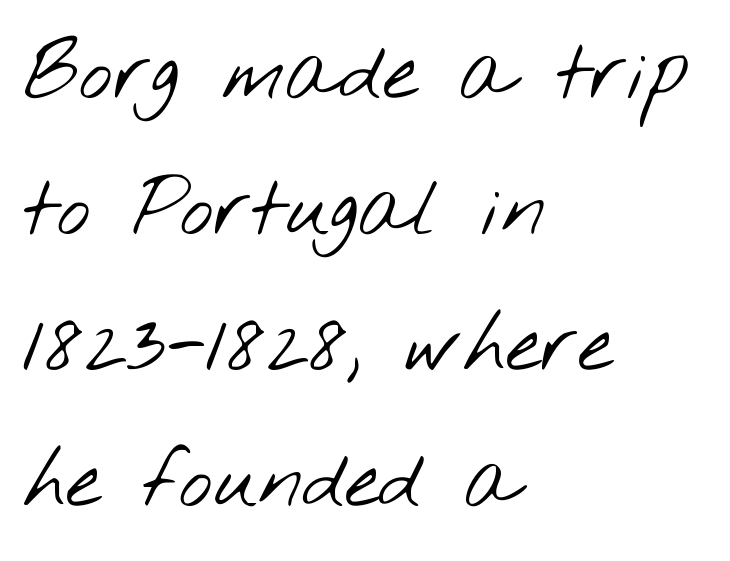
The image shows 80 px light, wide sans-serif type; set left-aligned, normal line spacing (1.7x), normal letter spacing, not underlined; low stroke contrast and a small x-height.
